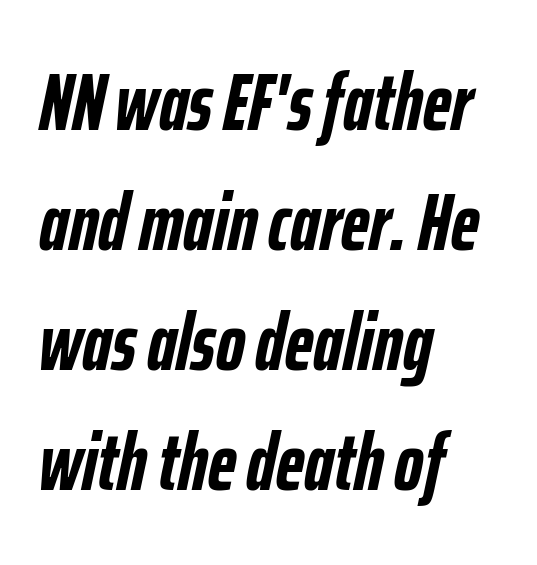
{"italic": "yes", "lean": "right", "slant_degrees": 12, "bold": "yes", "weight": "semibold", "width": "condensed", "stroke_contrast": "low", "x_height": "medium", "monospaced": "no", "underline": "no", "align": "left", "line_spacing": "normal", "line_spacing_ratio": 1.5, "letter_spacing": "normal", "letter_spacing_em": 0.0, "glyph_px": 80}
